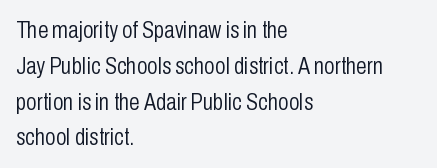
The setting favours the left margin, as ordinary paragraphs usually do. Upright lettering throughout. Letter spacing: default. No chunkiness to these letters — they're not bold.
